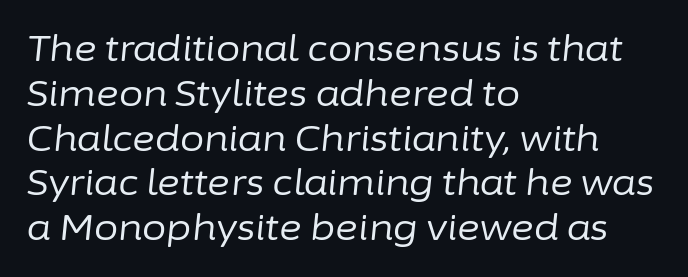
Q: Is the text bold? A: No.
Q: Is the text italic (slanted)? A: Yes, it leans right by about 6 degrees.
Q: Is the text underlined? A: No.
Q: How is the paragraph aligned? A: Left-aligned.
Q: Is the spacing between letters normal or unusually wide? A: Normal.
Q: Is the spacing between lines tight, normal or loose? A: Normal.
Q: Width (condensed, normal, or wide)? A: Normal.
Q: Stroke contrast? A: Low.
Q: x-height? A: Medium.
Q: Monospaced? A: No.
